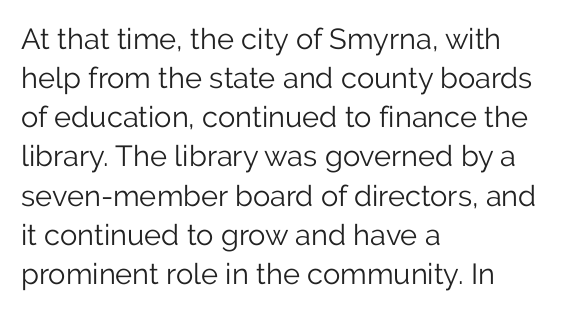
Normally led — the rows are evenly, conventionally spaced. Is the type heavy? It reads as light-to-regular instead. A roman cut, with each character standing at attention. Here the designer chose a conventional face with non-uniform glyph widths. Type style note: lacks serifs. Any mark beneath the type? The region is blank.
